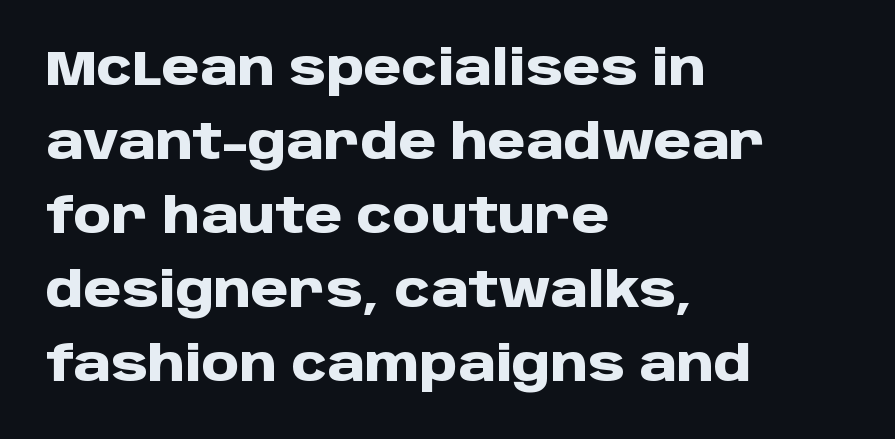
{"serif": "no", "italic": "no", "bold": "yes", "weight": "heavy", "width": "normal", "stroke_contrast": "low", "x_height": "large", "monospaced": "no", "underline": "no", "align": "left", "line_spacing": "normal", "line_spacing_ratio": 1.54, "letter_spacing": "normal", "letter_spacing_em": 0.0, "glyph_px": 48}
